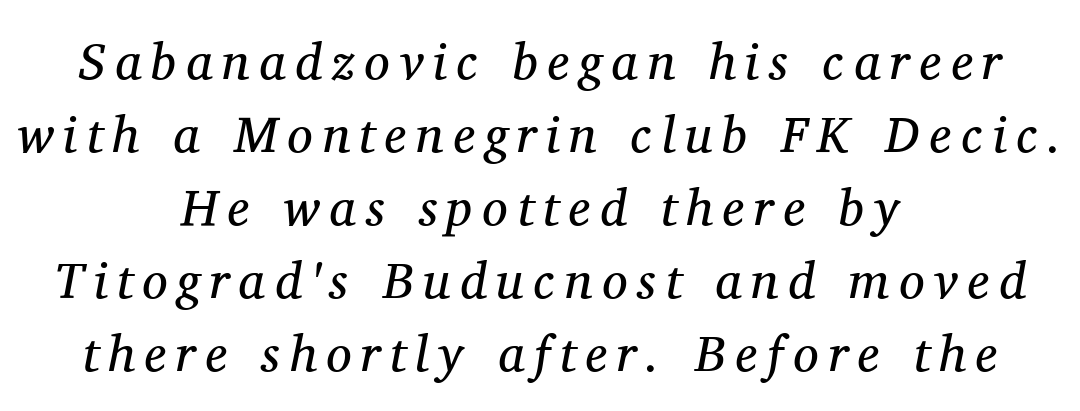
{"serif": "yes", "italic": "yes", "lean": "right", "slant_degrees": 11, "bold": "no", "weight": "regular", "width": "normal", "stroke_contrast": "medium", "x_height": "medium", "monospaced": "no", "underline": "no", "align": "center", "line_spacing": "normal", "line_spacing_ratio": 1.43, "glyph_px": 51}
